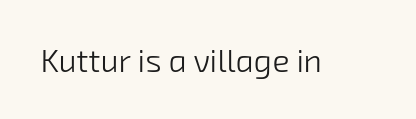
Q: Is the text bold? A: No.
Q: Is the typeface a serif or a sans-serif typeface? A: Sans-serif.
Q: Is the text underlined? A: No.
Q: Is the spacing between letters normal or unusually wide? A: Normal.
Q: Width (condensed, normal, or wide)? A: Normal.
Q: Stroke contrast? A: Low.
Q: x-height? A: Medium.
Q: Monospaced? A: No.
